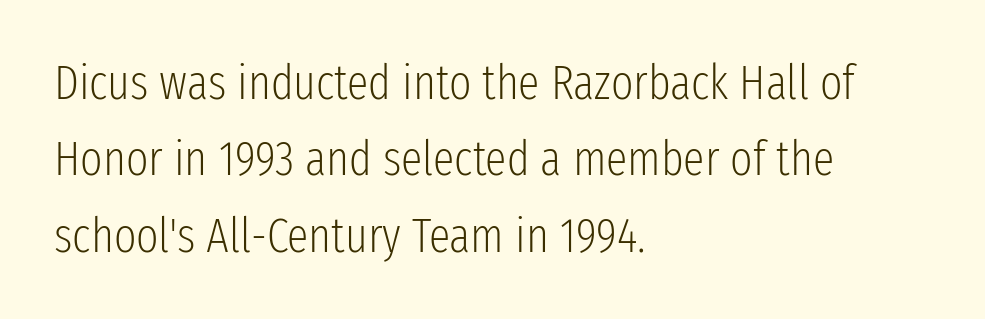
Q: Is the text bold? A: No.
Q: Is the text italic (slanted)? A: No, it is upright.
Q: Is the typeface a serif or a sans-serif typeface? A: Sans-serif.
Q: Is the text underlined? A: No.
Q: How is the paragraph aligned? A: Left-aligned.
Q: Is the spacing between letters normal or unusually wide? A: Normal.
Q: Is the spacing between lines tight, normal or loose? A: Normal.
Q: Width (condensed, normal, or wide)? A: Condensed.
Q: Stroke contrast? A: Low.
Q: x-height? A: Medium.
Q: Monospaced? A: No.
